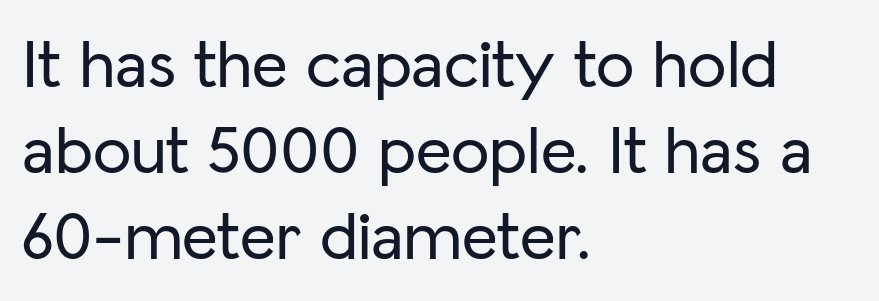
{"serif": "no", "italic": "no", "width": "normal", "stroke_contrast": "low", "x_height": "medium", "monospaced": "no", "underline": "no", "align": "left", "line_spacing": "normal", "line_spacing_ratio": 1.25, "letter_spacing": "normal", "letter_spacing_em": 0.0, "glyph_px": 69}
